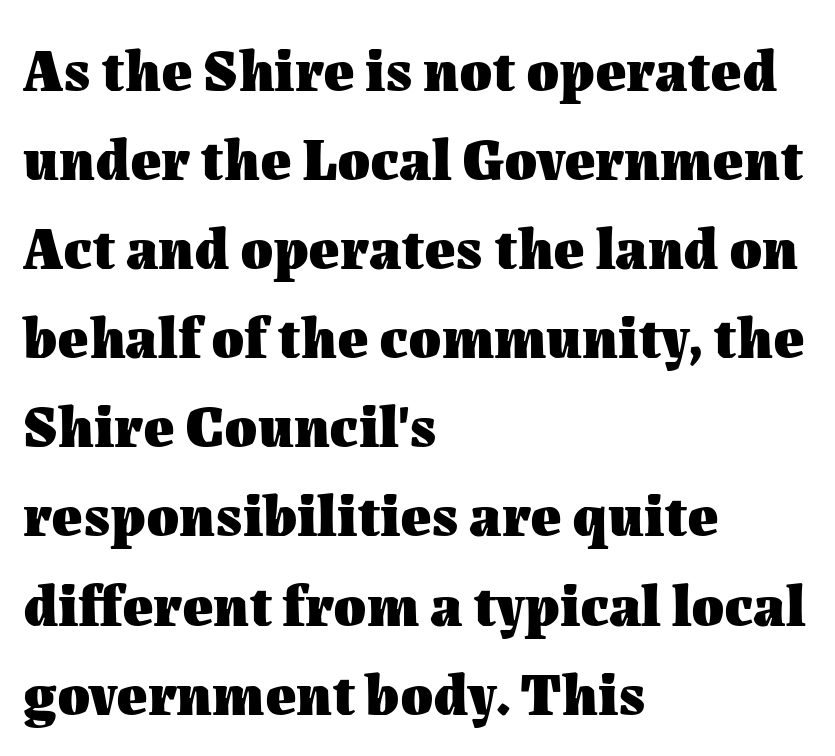
{"italic": "no", "bold": "yes", "weight": "heavy", "width": "normal", "stroke_contrast": "medium", "x_height": "medium", "monospaced": "no", "underline": "no", "align": "left", "line_spacing": "normal", "line_spacing_ratio": 1.51, "letter_spacing": "normal", "letter_spacing_em": 0.0, "glyph_px": 59}
